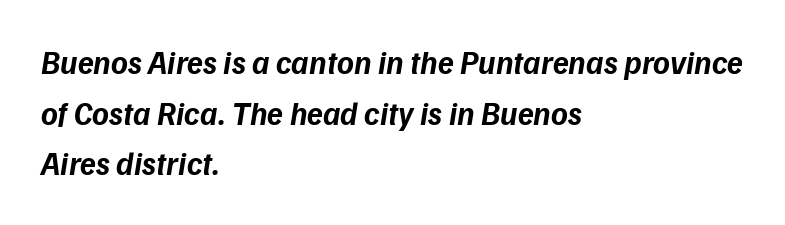
Q: Is the text bold? A: Yes.
Q: Is the text italic (slanted)? A: Yes, it leans right by about 9 degrees.
Q: Is the text underlined? A: No.
Q: How is the paragraph aligned? A: Left-aligned.
Q: Is the spacing between letters normal or unusually wide? A: Normal.
Q: Is the spacing between lines tight, normal or loose? A: Normal.
Q: Width (condensed, normal, or wide)? A: Normal.
Q: Stroke contrast? A: Low.
Q: x-height? A: Medium.
Q: Monospaced? A: No.
